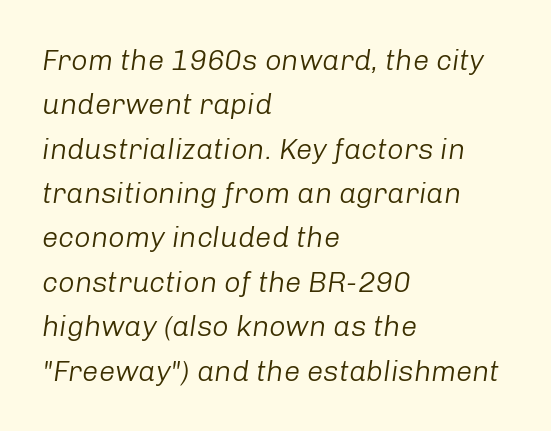
The strokes are not fattened; the text isn't bold. The zone under the glyphs is completely vacant. You could not count columns in this text — the font is proportionally spaced. The passage is arranged the way most books set body copy — flush left. Slant detected: the letters are inclined. The block of text has a typical density, with ordinary space between rows.
